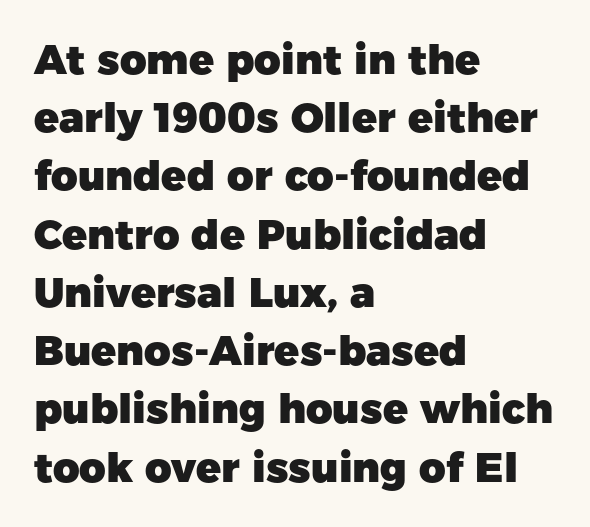
{"serif": "no", "italic": "no", "bold": "yes", "weight": "heavy", "width": "normal", "stroke_contrast": "low", "x_height": "medium", "monospaced": "no", "underline": "no", "align": "left", "line_spacing": "normal", "line_spacing_ratio": 1.42, "letter_spacing": "normal", "letter_spacing_em": 0.0, "glyph_px": 41}
